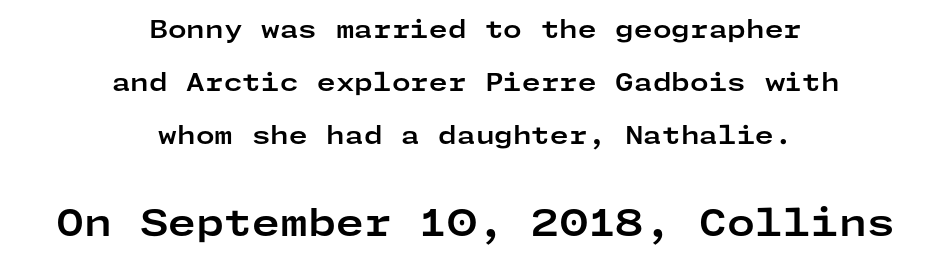
Q: Is the text bold? A: Yes.
Q: Is the text italic (slanted)? A: No, it is upright.
Q: Is the typeface a serif or a sans-serif typeface? A: Sans-serif.
Q: Is the text underlined? A: No.
Q: How is the paragraph aligned? A: Centered.
Q: Is the spacing between letters normal or unusually wide? A: Normal.
Q: Is the spacing between lines tight, normal or loose? A: Loose.
Q: Which block of text is set in a larger size, the first (top) or the second (bottom)? A: The second (bottom) one.
Q: Width (condensed, normal, or wide)? A: Wide.
Q: Stroke contrast? A: Low.
Q: x-height? A: Medium.
